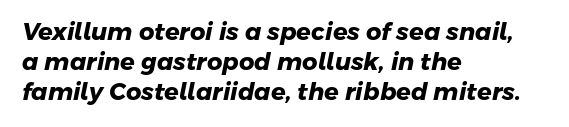
Heft: maximum for text — a bold. Typeset ragged right — the left edge is the straight one. Nobody touched the tracking dial on this one. Leading: standard.
